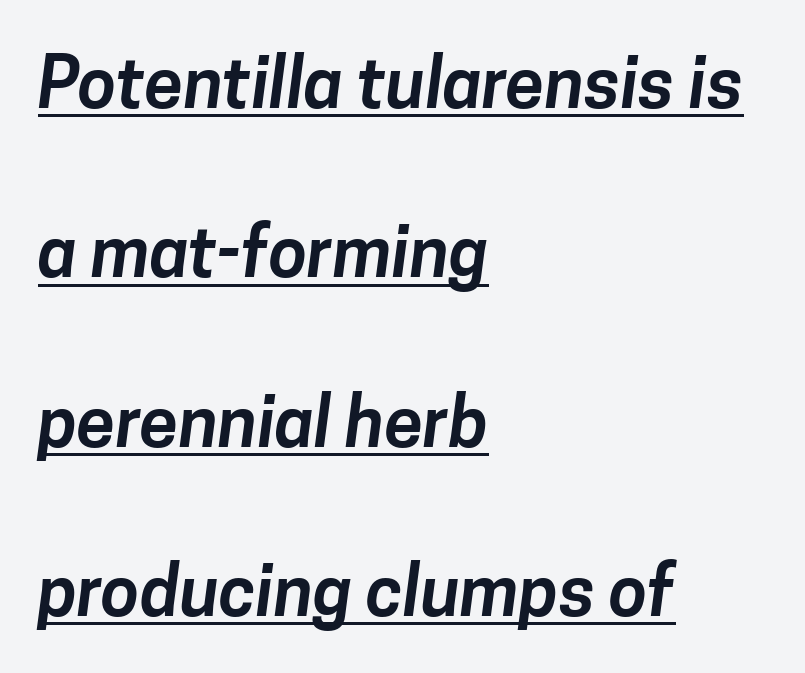
The image shows 70 px sans-serif type; set left-aligned, loose line spacing (2.42x), normal letter spacing, underlined; low stroke contrast and a medium x-height.
